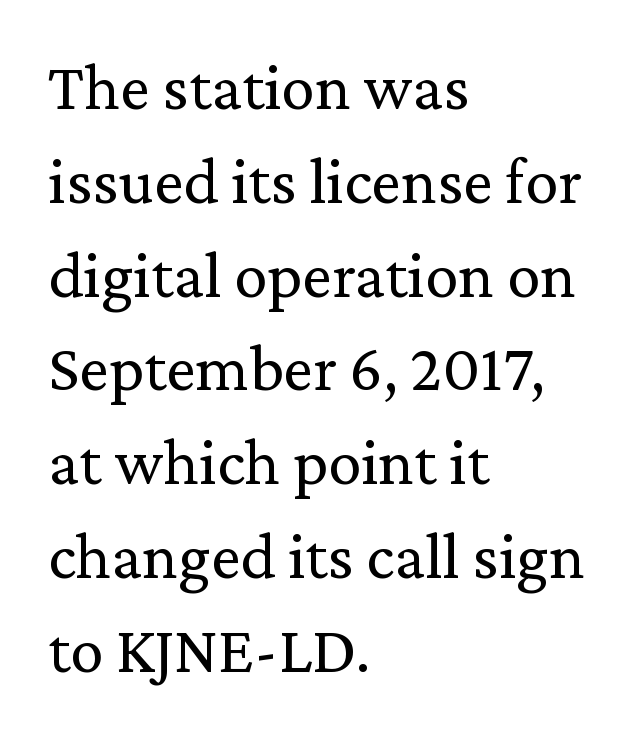
Compared with typical paragraphs, the rows here are spaced about the same. The rendering shows small feet on the letterforms — a serif design. Beneath every word, the page is bare. One-word summary of the alignment: left. Letter spacing: default.
